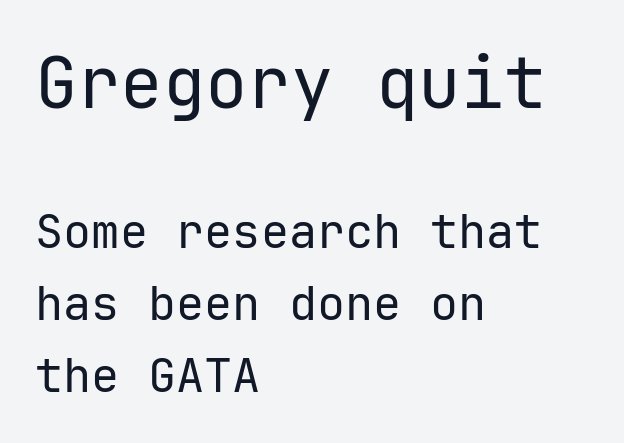
{"serif": "no", "italic": "no", "bold": "no", "weight": "regular", "width": "normal", "stroke_contrast": "low", "x_height": "medium", "monospaced": "yes", "underline": "no", "align": "left", "line_spacing": "normal", "line_spacing_ratio": 1.53, "letter_spacing": "normal", "letter_spacing_em": 0.0, "larger_block": "first", "size_ratio": 1.51, "glyph_px": 71}
